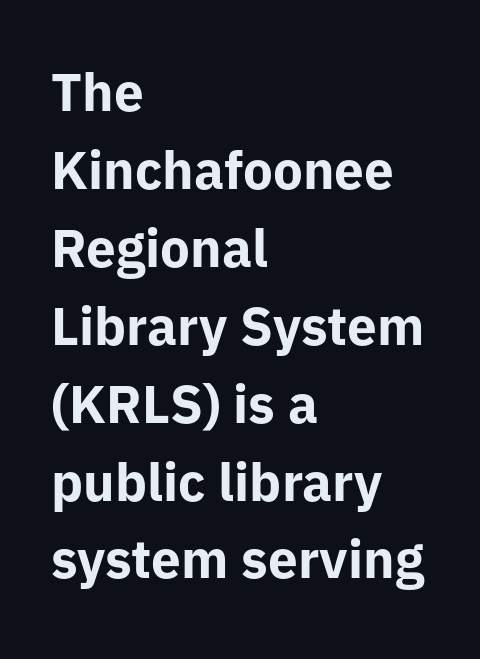
The space beneath each line is pristine and unruled. This block has exactly the height ordinary leading produces. These lines were composed using upright roman letters. You could not count columns in this text — the font is proportionally spaced. The rendering anchors every line to the left-hand side.
